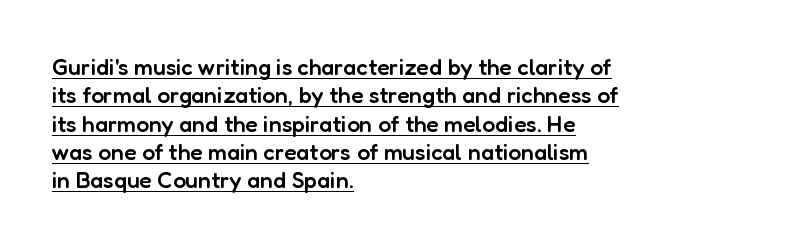
{"italic": "no", "bold": "semi", "underline": "yes", "align": "left", "line_spacing_ratio": 1.23, "letter_spacing": "normal", "letter_spacing_em": 0.0, "glyph_px": 23}
